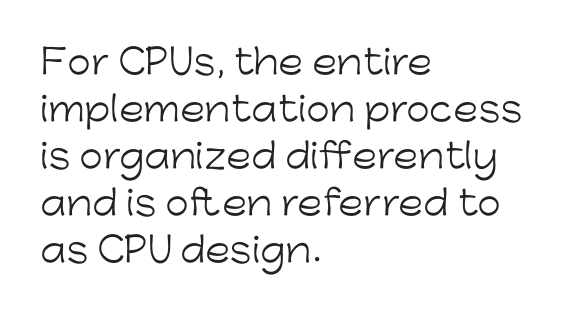
The image shows 34 px light sans-serif type, upright; set left-aligned, normal line spacing (1.38x), normal letter spacing, not underlined; low stroke contrast and a medium x-height.
